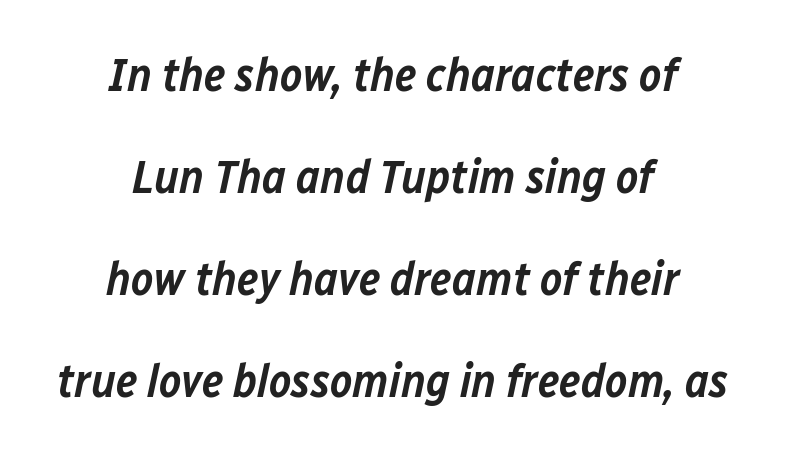
Q: Is the text bold? A: Semi-bold.
Q: Is the text italic (slanted)? A: Yes, it leans right by about 12 degrees.
Q: Is the text underlined? A: No.
Q: How is the paragraph aligned? A: Centered.
Q: Is the spacing between letters normal or unusually wide? A: Normal.
Q: Is the spacing between lines tight, normal or loose? A: Loose.
Q: Width (condensed, normal, or wide)? A: Normal.
Q: Stroke contrast? A: Low.
Q: x-height? A: Medium.
Q: Monospaced? A: No.
